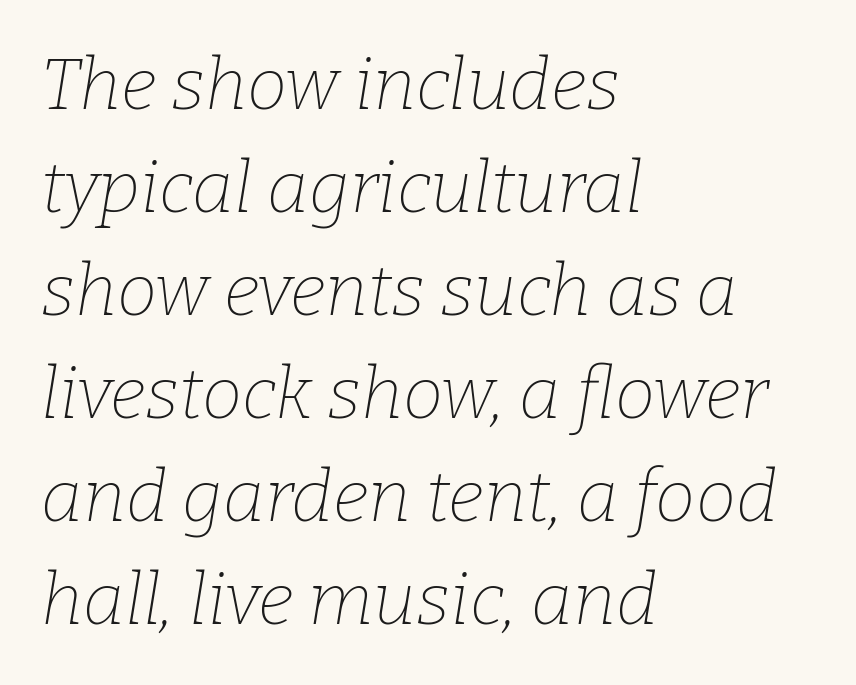
This is oblique type, the kind used for emphasis or titles. Think of a printed novel: that variable character pitch is what you see here. Nobody drew a line under any word here. Is there much room between lines? A standard amount, neither cramped nor airy.
